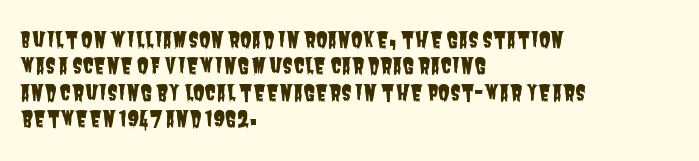
Q: Is the text underlined? A: No.
Q: How is the paragraph aligned? A: Left-aligned.
Q: Is the spacing between letters normal or unusually wide? A: Normal.
Q: Is the spacing between lines tight, normal or loose? A: Normal.
